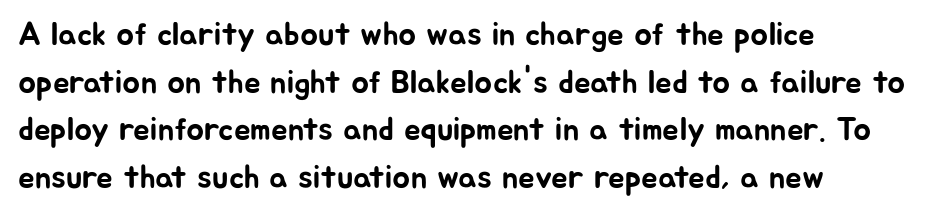
The image shows 33 px sans-serif type, upright; set left-aligned, normal line spacing (1.44x), normal letter spacing, not underlined; low stroke contrast and a medium x-height.
